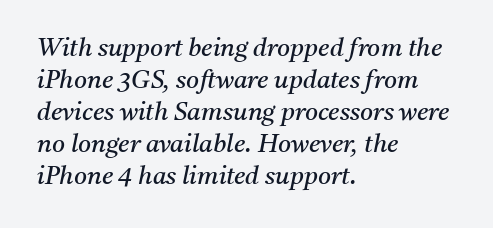
The image shows 25 px text type, italic (leaning right); set left-aligned, normal line spacing (1.28x), normal letter spacing, not underlined.
